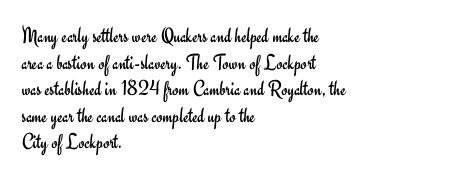
Q: Is the text bold? A: No.
Q: Is the text italic (slanted)? A: Yes.
Q: Is the text underlined? A: No.
Q: How is the paragraph aligned? A: Left-aligned.
Q: Is the spacing between letters normal or unusually wide? A: Normal.
